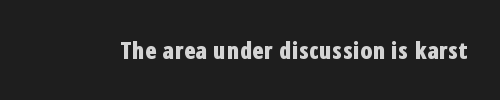
The image shows 24 px bold type, upright; set normal letter spacing, not underlined.
